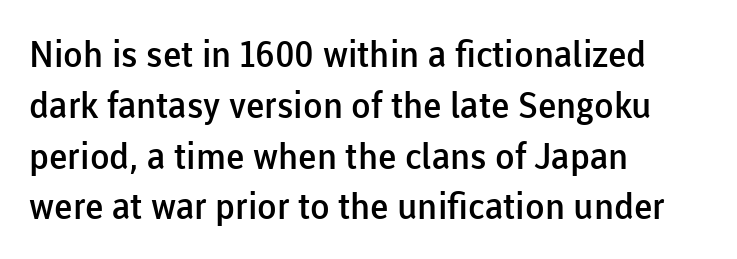
Q: Is the text bold? A: Semi-bold.
Q: Is the text italic (slanted)? A: No, it is upright.
Q: Is the typeface a serif or a sans-serif typeface? A: Sans-serif.
Q: Is the text underlined? A: No.
Q: How is the paragraph aligned? A: Left-aligned.
Q: Is the spacing between letters normal or unusually wide? A: Normal.
Q: Is the spacing between lines tight, normal or loose? A: Normal.
Q: Width (condensed, normal, or wide)? A: Normal.
Q: Stroke contrast? A: Low.
Q: x-height? A: Medium.
Q: Monospaced? A: No.
